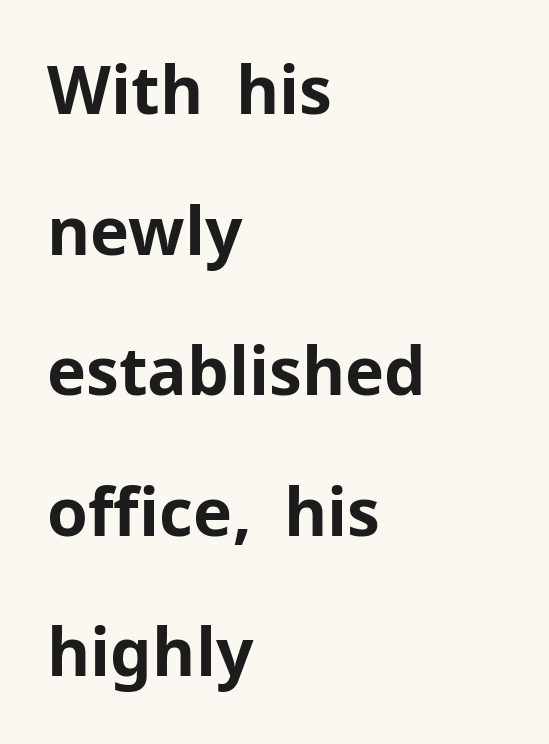
Spacing between characters is what you'd get straight out of the box. Underlining? Definitely not there. These lines were composed using upright roman letters. A dark, heavy texture on the line: the type is bold.
